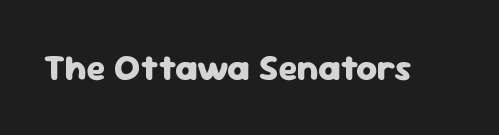
{"serif": "no", "italic": "no", "bold": "yes", "weight": "heavy", "width": "normal", "stroke_contrast": "low", "x_height": "medium", "monospaced": "no", "underline": "no", "letter_spacing": "normal", "letter_spacing_em": 0.0, "glyph_px": 36}
